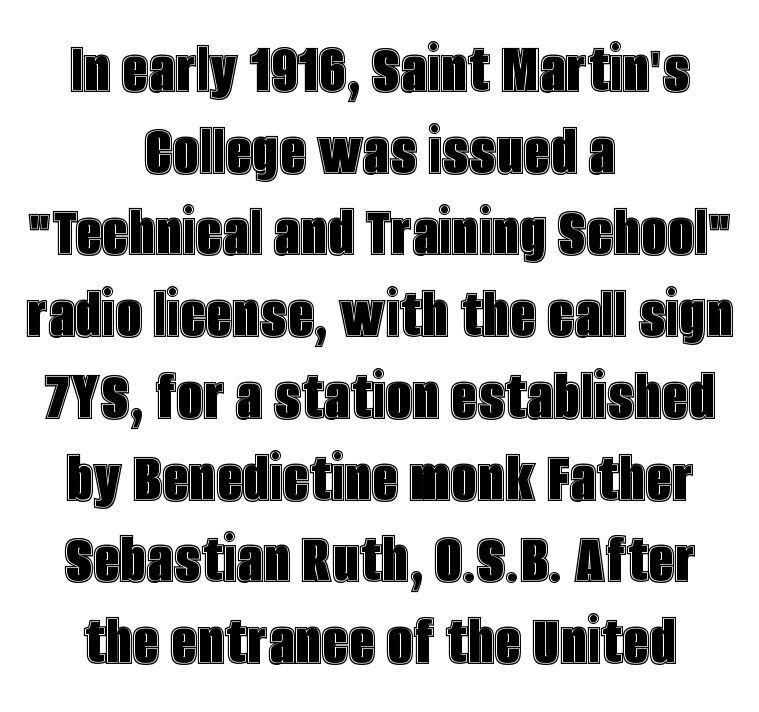
No italicization has been applied; the sample stays upright. Caption: standard tracking, unaltered. Reading down the block, each line starts at a different indent, mirrored at its end. The vertical gap from one line to the next is small. Any mark beneath the type? The region is blank. These lines are rendered in a variable-pitch font.
